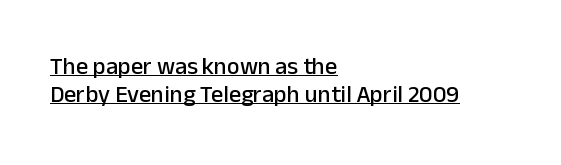
You can tell it's not italic because the verticals are truly vertical. Look at the tracking — it's just the regular setting, nothing added. Descenders here cross a horizontal rule under the line. Alignment: flush left.
